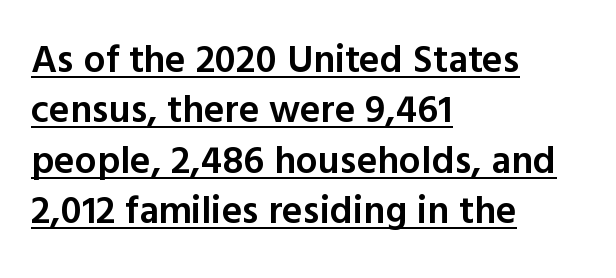
Each letter's strokes conclude bluntly, with no projecting serifs. Think of a printed novel: that variable character pitch is what you see here. Evenly set lines give the paragraph a standard silhouette. Unlike italic type, these characters show no tilt at all. Stems and bowls a touch heavier than normal — semibold.
